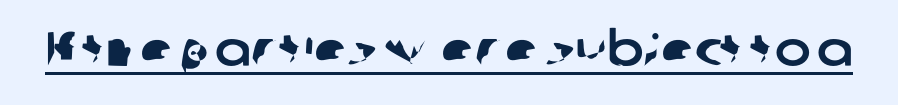
{"serif": "no", "width": "normal", "stroke_contrast": "low", "x_height": "medium", "monospaced": "no", "underline": "yes", "letter_spacing": "normal", "letter_spacing_em": 0.0, "glyph_px": 48}
